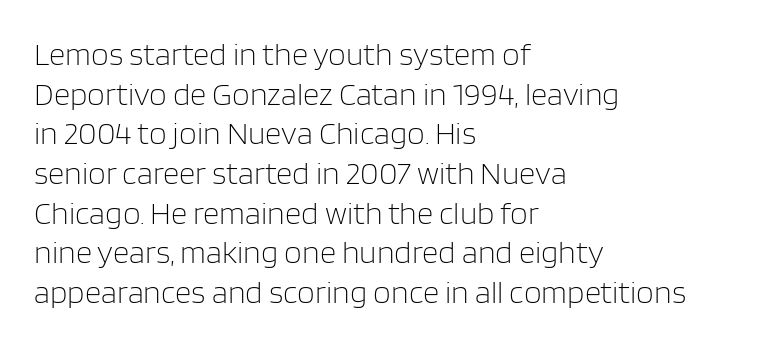
{"serif": "no", "italic": "no", "bold": "no", "weight": "light", "width": "normal", "stroke_contrast": "low", "x_height": "large", "monospaced": "no", "underline": "no", "align": "left", "line_spacing_ratio": 1.24, "letter_spacing": "normal", "letter_spacing_em": 0.0, "glyph_px": 32}
